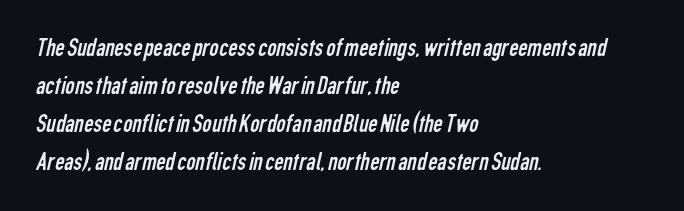
{"bold": "no", "underline": "no", "align": "left", "line_spacing": "normal", "line_spacing_ratio": 1.46, "letter_spacing": "normal", "letter_spacing_em": 0.0, "glyph_px": 26}
